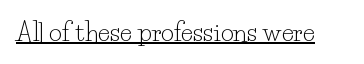
Q: Is the text bold? A: No.
Q: Is the text italic (slanted)? A: No, it is upright.
Q: Is the text underlined? A: Yes.
Q: Is the spacing between letters normal or unusually wide? A: Normal.
